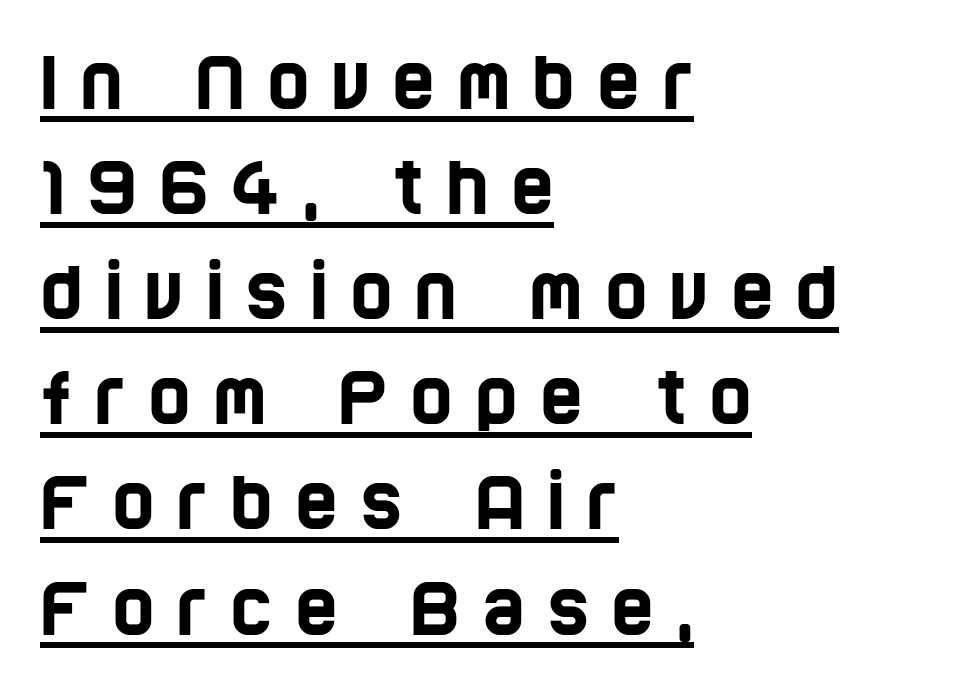
{"serif": "no", "width": "condensed", "stroke_contrast": "low", "x_height": "large", "monospaced": "no", "underline": "yes", "align": "left", "line_spacing": "normal", "line_spacing_ratio": 1.44, "letter_spacing": "wide", "letter_spacing_em": 0.3, "glyph_px": 73}
